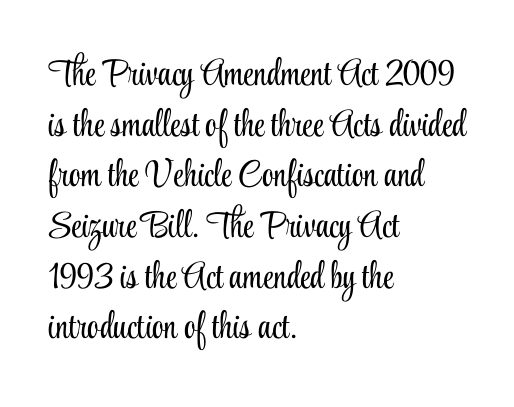
The rows are spaced the way most documents space them. I'd call this a serif setting — the letters wear small feet. Horizontal alignment here is leftward, the default for most running prose. Rule under the text: the space is simply empty. Looks like regular typesetting: each glyph gets only the width it needs.
